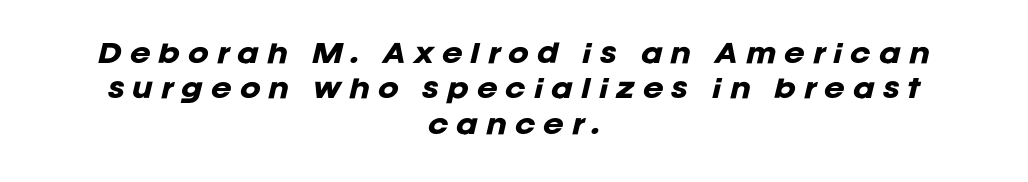
{"italic": "yes", "lean": "right", "slant_degrees": 12, "bold": "yes", "underline": "no", "align": "center", "line_spacing": "normal", "line_spacing_ratio": 1.42, "letter_spacing": "wide", "letter_spacing_em": 0.31, "glyph_px": 25}
